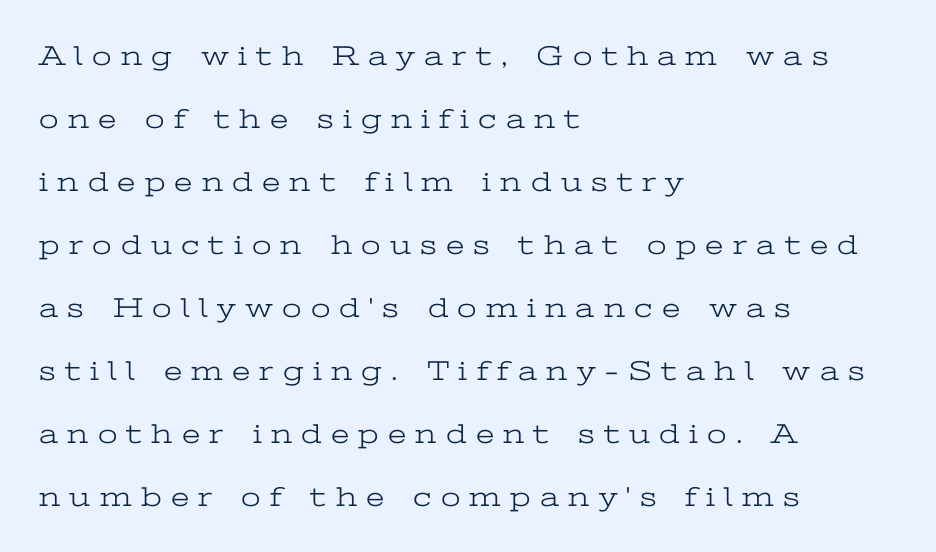
Q: Is the text bold? A: No.
Q: Is the text italic (slanted)? A: No, it is upright.
Q: Is the typeface a serif or a sans-serif typeface? A: Serif.
Q: Is the text underlined? A: No.
Q: How is the paragraph aligned? A: Left-aligned.
Q: Is the spacing between letters normal or unusually wide? A: Unusually wide.
Q: Is the spacing between lines tight, normal or loose? A: Loose.
Q: Width (condensed, normal, or wide)? A: Wide.
Q: Stroke contrast? A: Low.
Q: x-height? A: Medium.
Q: Monospaced? A: No.
